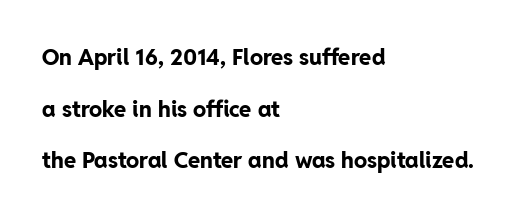
The image shows 22 px bold type, upright; set left-aligned, loose line spacing (2.35x), normal letter spacing, not underlined.
